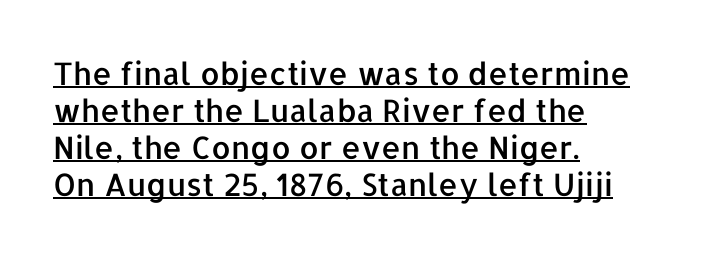
The image shows 31 px sans-serif type, upright; set left-aligned, line spacing 1.19x, normal letter spacing, underlined; low stroke contrast and a medium x-height.
